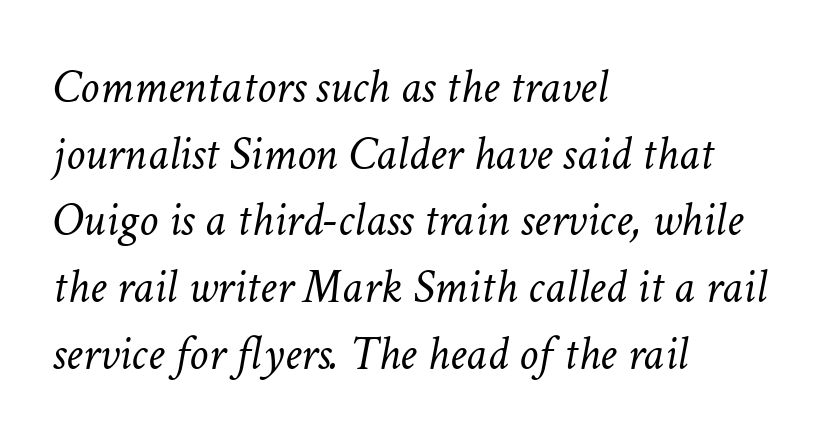
The image shows 48 px light type, italic (leaning right); set left-aligned, normal line spacing (1.39x), normal letter spacing, not underlined; low stroke contrast and a medium x-height.
